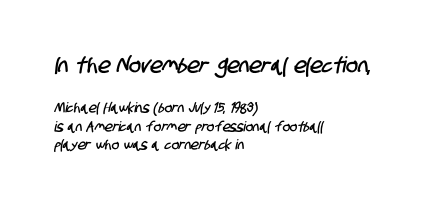
{"underline": "no", "align": "left", "line_spacing": "normal", "line_spacing_ratio": 1.31, "letter_spacing": "normal", "letter_spacing_em": 0.0, "larger_block": "first", "size_ratio": 1.57, "glyph_px": 22}
